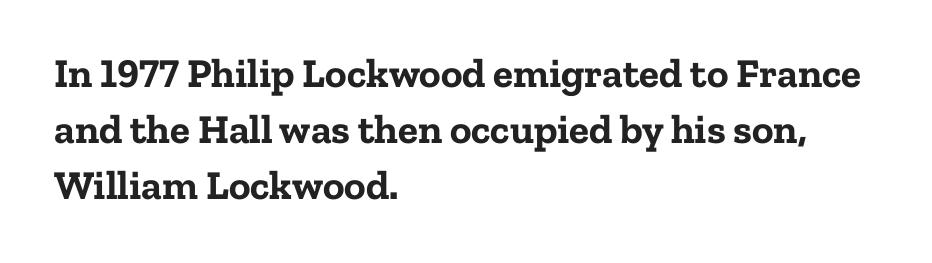
The image shows 41 px bold serif type, upright; set left-aligned, normal line spacing (1.37x), normal letter spacing, not underlined; low stroke contrast and a medium x-height.
